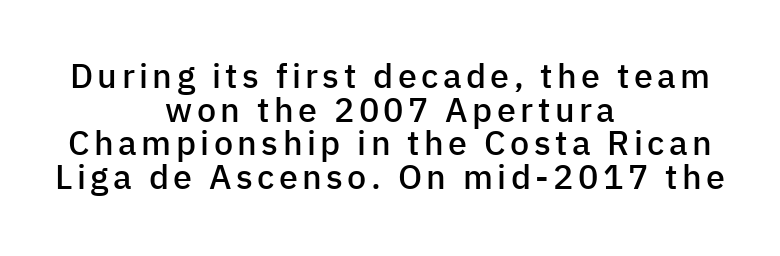
{"serif": "no", "italic": "no", "bold": "semi", "weight": "semibold", "width": "normal", "stroke_contrast": "low", "x_height": "medium", "monospaced": "no", "underline": "no", "align": "center", "line_spacing": "tight", "line_spacing_ratio": 0.99, "glyph_px": 34}
